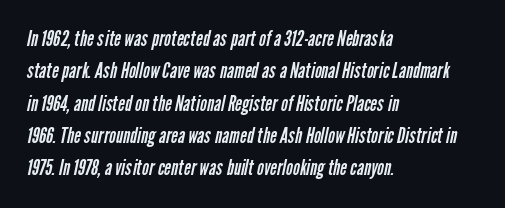
Check under the words: just untouched page. In terms of letterspacing, this is plain default setting. On a weight scale, this lands at 450 or below. The lines in this sample share a left origin and differ only in where they stop.
